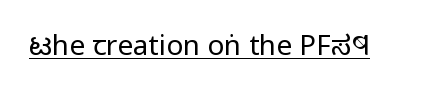
Q: Is the text bold? A: No.
Q: Is the text italic (slanted)? A: No, it is upright.
Q: Is the typeface a serif or a sans-serif typeface? A: Sans-serif.
Q: Is the text underlined? A: Yes.
Q: Is the spacing between letters normal or unusually wide? A: Normal.
Q: Width (condensed, normal, or wide)? A: Condensed.
Q: Stroke contrast? A: Low.
Q: x-height? A: Large.
Q: Monospaced? A: No.
